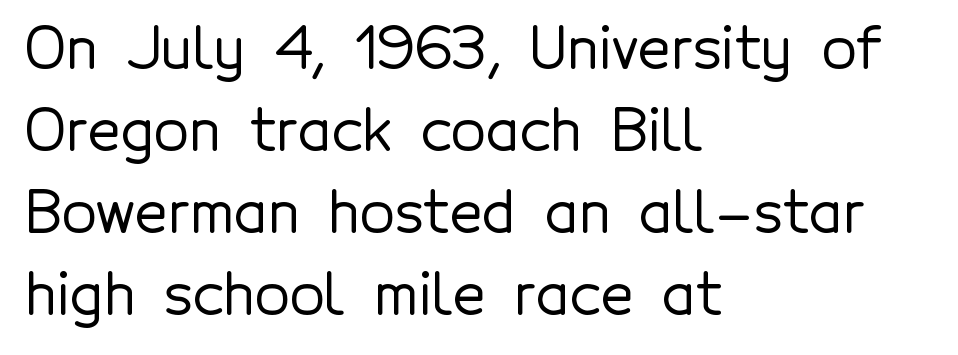
This sample has the flowing, uneven cadence of proportional lettering. Leading: standard. Style check: upright. Descender tails drop into unmarked territory. The gaps between neighbouring characters are ordinary and unremarkable.
